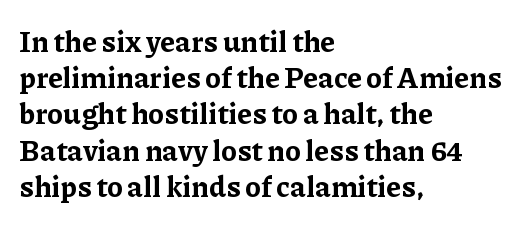
Weight check: bold — yes, fully. Regular leading. Compared with typical body copy, the letter spacing here is the same. Each letter keeps its own natural width here, so spacing adapts to shape. Serifs: yes, visible at the terminals of the letterforms. Do the letters lean? They stand straight.
